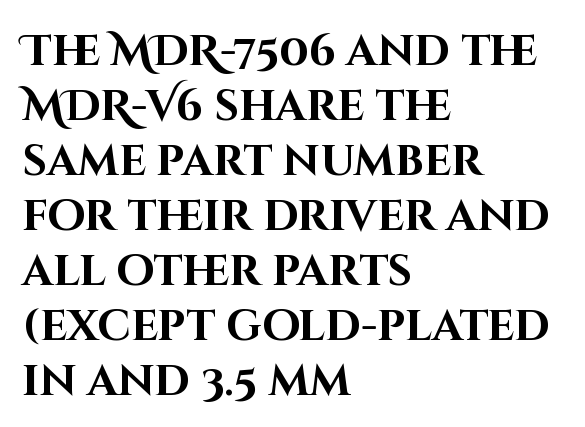
Q: Is the text bold? A: Yes.
Q: Is the text italic (slanted)? A: No, it is upright.
Q: Is the typeface a serif or a sans-serif typeface? A: Sans-serif.
Q: Is the text underlined? A: No.
Q: How is the paragraph aligned? A: Left-aligned.
Q: Is the spacing between letters normal or unusually wide? A: Normal.
Q: Is the spacing between lines tight, normal or loose? A: Normal.
Q: Width (condensed, normal, or wide)? A: Normal.
Q: Stroke contrast? A: High.
Q: x-height? A: Large.
Q: Monospaced? A: No.
